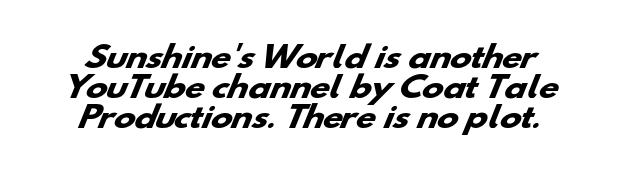
The face used here is proportionally spaced, like ordinary book or web type. The passage shown is emphatically bold. Has an underline been added? It has not. The vertical gap from one line to the next is small.
